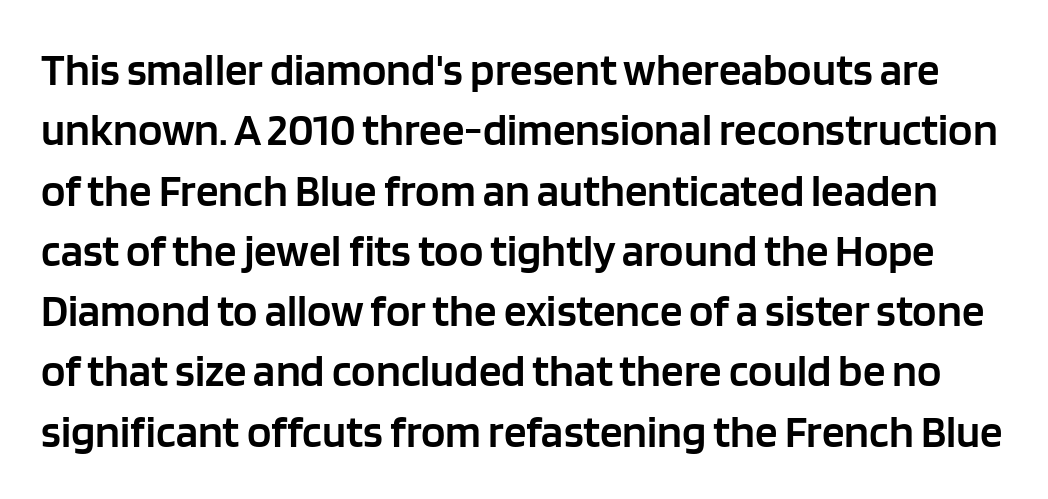
These words are printed semibold, heavier than regular yet not bold. In terms of letterspacing, this is plain default setting. The font family rendered here belongs to the sans-serif group. Letters rest on an invisible, unmarked baseline. Students, observe: this is what conventionally led text looks like.
